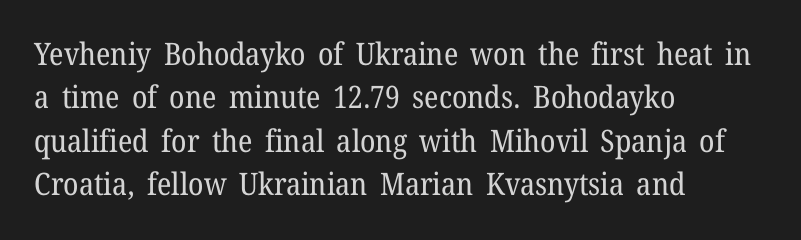
Q: Is the text bold? A: No.
Q: Is the text italic (slanted)? A: No, it is upright.
Q: Is the typeface a serif or a sans-serif typeface? A: Serif.
Q: Is the text underlined? A: No.
Q: How is the paragraph aligned? A: Left-aligned.
Q: Is the spacing between letters normal or unusually wide? A: Normal.
Q: Is the spacing between lines tight, normal or loose? A: Normal.
Q: Width (condensed, normal, or wide)? A: Normal.
Q: Stroke contrast? A: Low.
Q: x-height? A: Medium.
Q: Monospaced? A: No.
